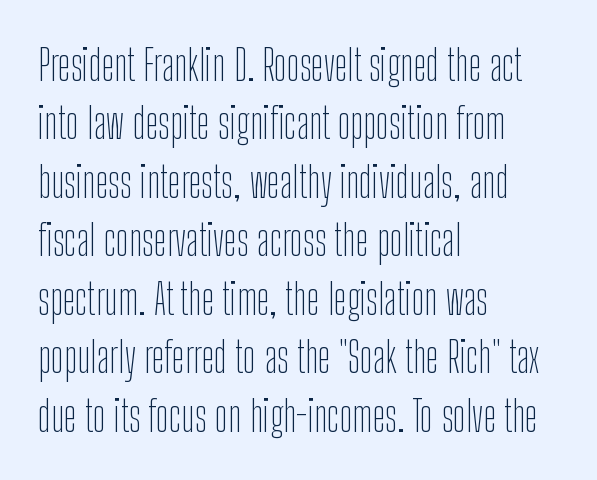
Q: Is the text bold? A: No.
Q: Is the text italic (slanted)? A: No, it is upright.
Q: Is the typeface a serif or a sans-serif typeface? A: Sans-serif.
Q: Is the text underlined? A: No.
Q: How is the paragraph aligned? A: Left-aligned.
Q: Is the spacing between letters normal or unusually wide? A: Normal.
Q: Is the spacing between lines tight, normal or loose? A: Normal.
Q: Width (condensed, normal, or wide)? A: Condensed.
Q: Stroke contrast? A: Low.
Q: x-height? A: Medium.
Q: Monospaced? A: No.
